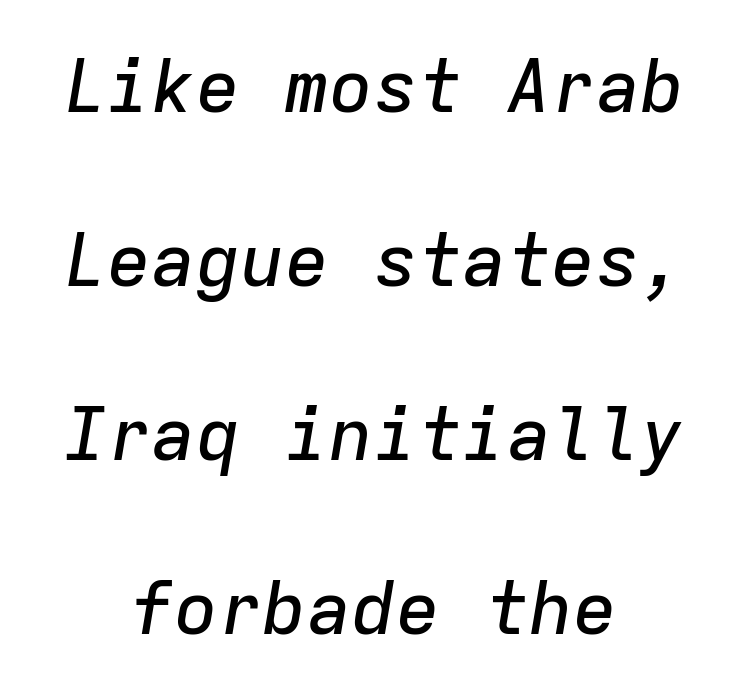
{"italic": "yes", "lean": "right", "slant_degrees": 9, "width": "normal", "stroke_contrast": "low", "x_height": "medium", "monospaced": "yes", "underline": "no", "align": "center", "line_spacing": "loose", "line_spacing_ratio": 2.35, "letter_spacing": "normal", "letter_spacing_em": 0.0, "glyph_px": 74}
